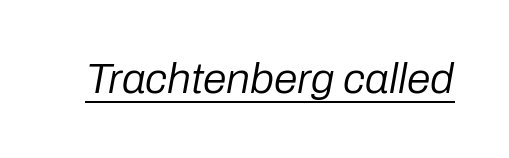
Each line of the rendering has a horizontal stroke beneath the glyphs. Heft: none added — not bold. You can tell it's italic because the verticals aren't actually vertical. Between one letter and the next there's only the usual sliver of space. Looks like regular typesetting: each glyph gets only the width it needs.
